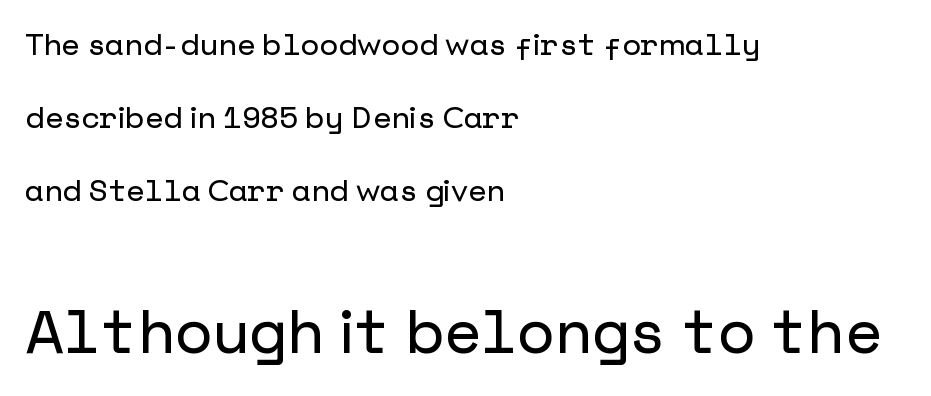
{"serif": "no", "italic": "no", "width": "normal", "stroke_contrast": "low", "x_height": "medium", "underline": "no", "align": "left", "line_spacing": "loose", "line_spacing_ratio": 2.44, "letter_spacing": "normal", "letter_spacing_em": 0.0, "larger_block": "second", "size_ratio": 2.0, "glyph_px": 60}
